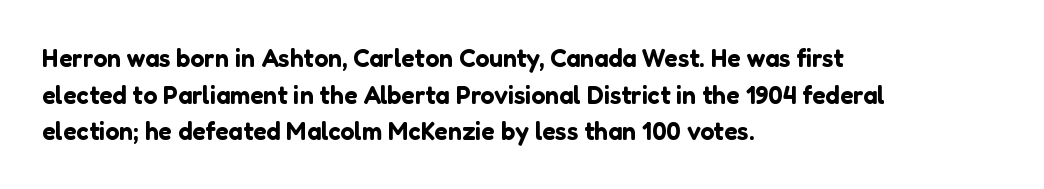
The letters stand straight up with perfectly vertical stems. The tracking reads as untouched default to a designer's eye. Vertical spacing — default. All the whitespace from short lines collects on the right. Bare-footed words on every line.
